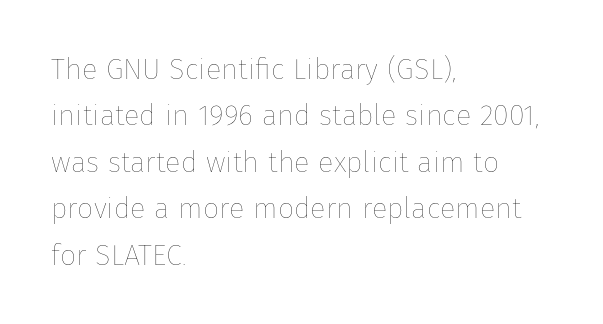
Has an underline been added? It has not. Stems and bowls with no extra thickness — not bold. Regarding leading, the lines here are spaced in the standard way. A classic flush-left, rag-right setting is used for this passage. If you drew a line through each stem, it would be perfectly vertical.
